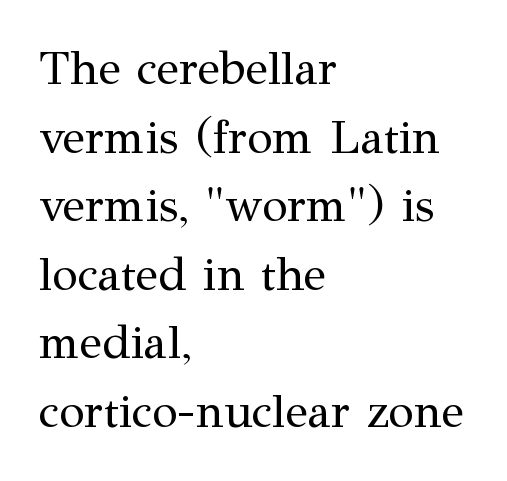
Q: Is the text bold? A: No.
Q: Is the text italic (slanted)? A: No, it is upright.
Q: Is the typeface a serif or a sans-serif typeface? A: Serif.
Q: Is the text underlined? A: No.
Q: How is the paragraph aligned? A: Left-aligned.
Q: Is the spacing between letters normal or unusually wide? A: Normal.
Q: Is the spacing between lines tight, normal or loose? A: Normal.
Q: Width (condensed, normal, or wide)? A: Normal.
Q: Stroke contrast? A: Medium.
Q: x-height? A: Medium.
Q: Monospaced? A: No.
